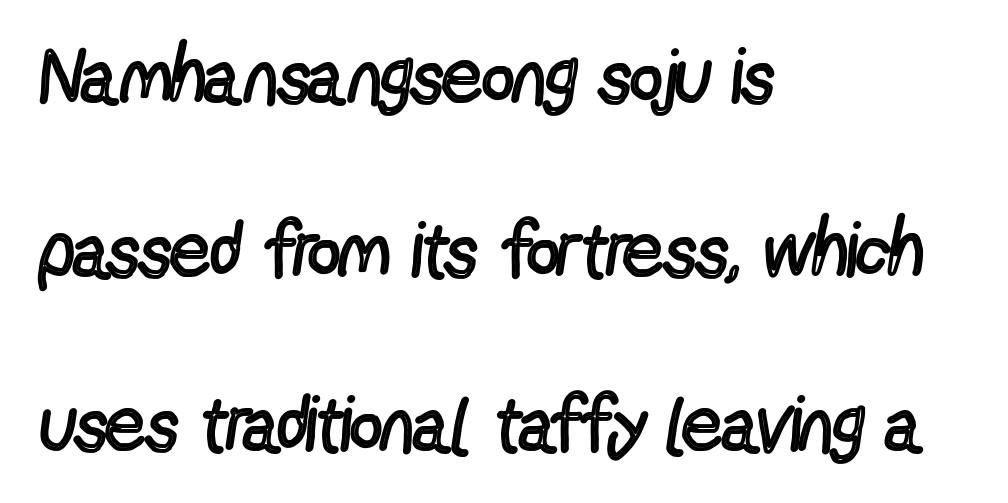
Q: Is the text bold? A: No.
Q: Is the typeface a serif or a sans-serif typeface? A: Sans-serif.
Q: Is the text underlined? A: No.
Q: How is the paragraph aligned? A: Left-aligned.
Q: Is the spacing between letters normal or unusually wide? A: Normal.
Q: Is the spacing between lines tight, normal or loose? A: Loose.
Q: Width (condensed, normal, or wide)? A: Condensed.
Q: x-height? A: Medium.
Q: Monospaced? A: No.
